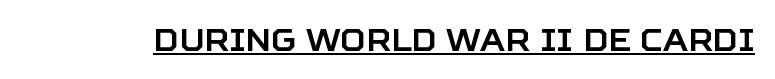
Q: Is the text italic (slanted)? A: No, it is upright.
Q: Is the typeface a serif or a sans-serif typeface? A: Sans-serif.
Q: Is the text underlined? A: Yes.
Q: Is the spacing between letters normal or unusually wide? A: Normal.
Q: Width (condensed, normal, or wide)? A: Normal.
Q: Stroke contrast? A: Low.
Q: x-height? A: Large.
Q: Monospaced? A: No.
